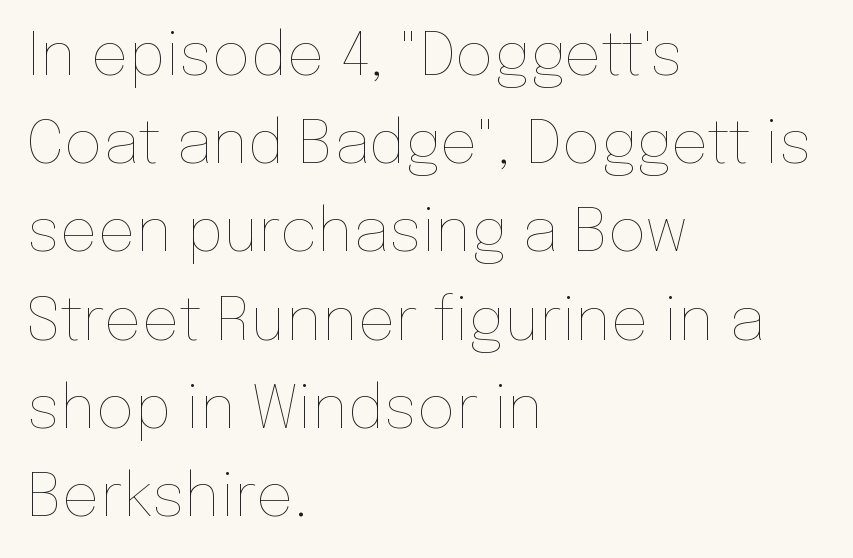
The image shows 60 px thin type, upright; set left-aligned, normal line spacing (1.47x), normal letter spacing, not underlined; low stroke contrast and a medium x-height.
